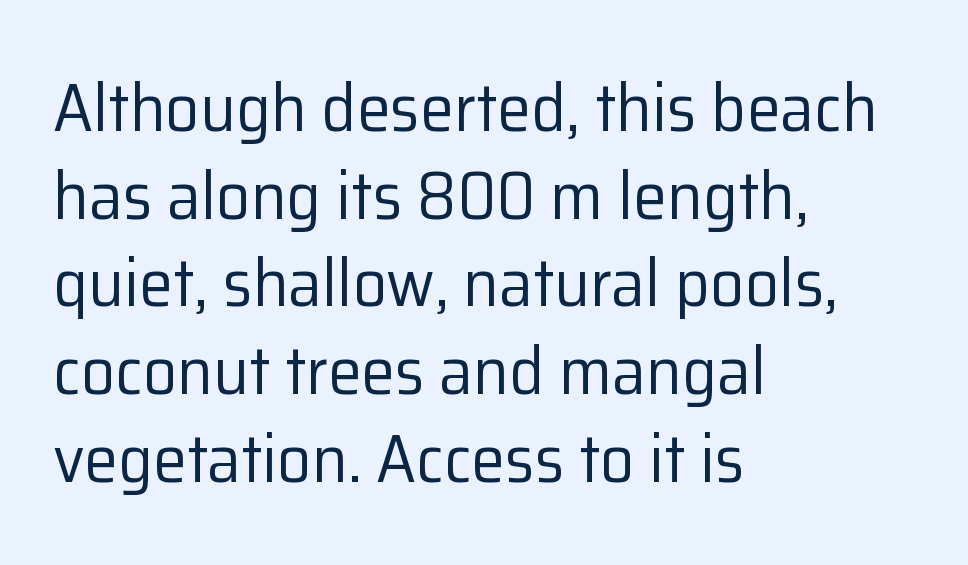
Q: Is the text bold? A: No.
Q: Is the text italic (slanted)? A: No, it is upright.
Q: Is the typeface a serif or a sans-serif typeface? A: Sans-serif.
Q: Is the text underlined? A: No.
Q: How is the paragraph aligned? A: Left-aligned.
Q: Is the spacing between letters normal or unusually wide? A: Normal.
Q: Is the spacing between lines tight, normal or loose? A: Normal.
Q: Width (condensed, normal, or wide)? A: Normal.
Q: Stroke contrast? A: Low.
Q: x-height? A: Medium.
Q: Monospaced? A: No.
